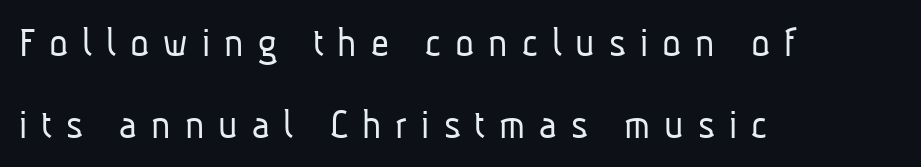
The image shows 44 px light, condensed sans-serif type; set left-aligned, line spacing 1.86x, unusually wide letter spacing (+0.32 em), not underlined; low stroke contrast and a medium x-height.
